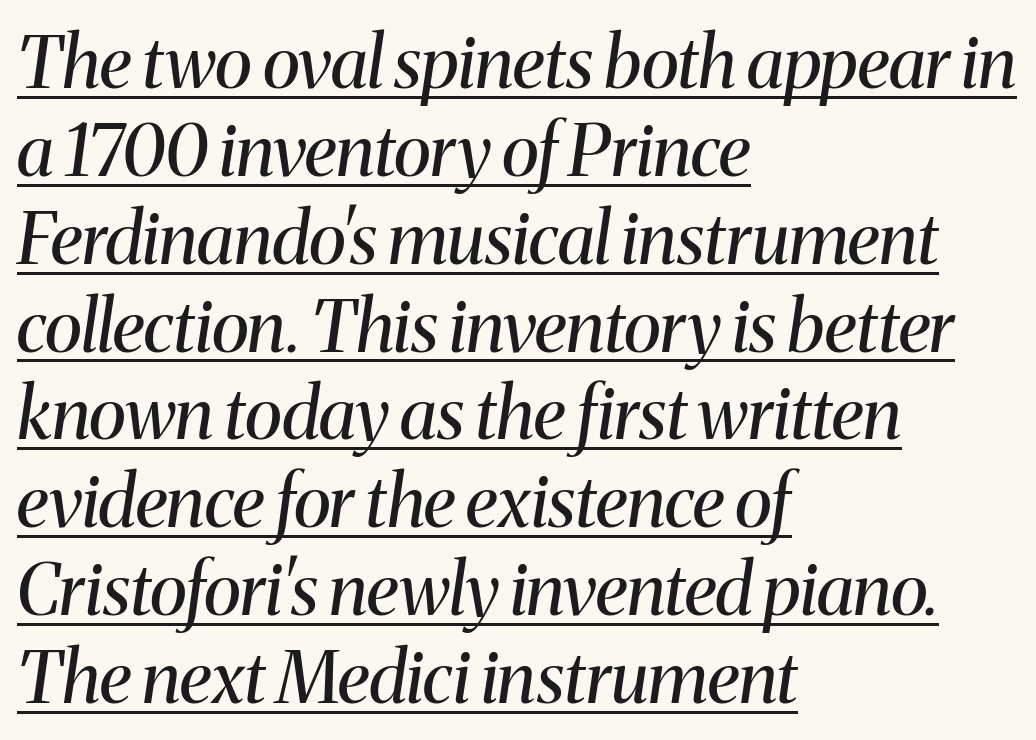
Q: Is the text bold? A: No.
Q: Is the text italic (slanted)? A: Yes, it leans right by about 8 degrees.
Q: Is the typeface a serif or a sans-serif typeface? A: Serif.
Q: Is the text underlined? A: Yes.
Q: How is the paragraph aligned? A: Left-aligned.
Q: Is the spacing between letters normal or unusually wide? A: Normal.
Q: Width (condensed, normal, or wide)? A: Normal.
Q: Stroke contrast? A: Medium.
Q: x-height? A: Medium.
Q: Monospaced? A: No.
